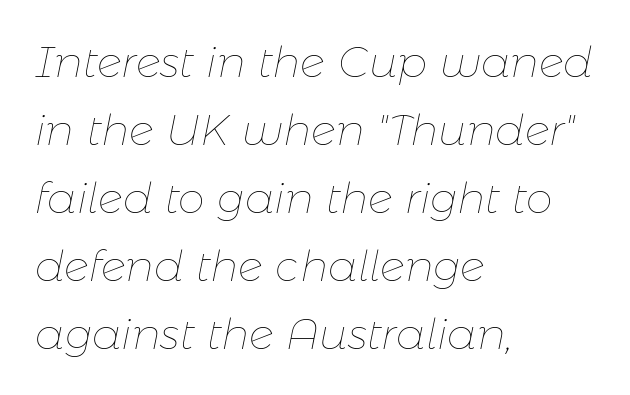
{"italic": "yes", "lean": "right", "slant_degrees": 11, "bold": "no", "weight": "thin", "width": "normal", "stroke_contrast": "low", "x_height": "medium", "monospaced": "no", "underline": "no", "align": "left", "line_spacing": "normal", "line_spacing_ratio": 1.58, "letter_spacing": "normal", "letter_spacing_em": 0.0, "glyph_px": 43}
